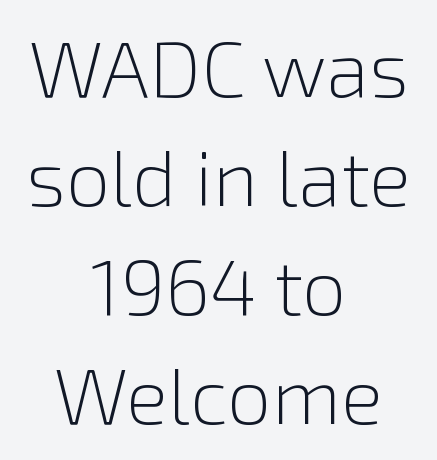
The image shows 79 px light sans-serif type, upright; set centered, normal line spacing (1.38x), normal letter spacing, not underlined; a medium x-height.
